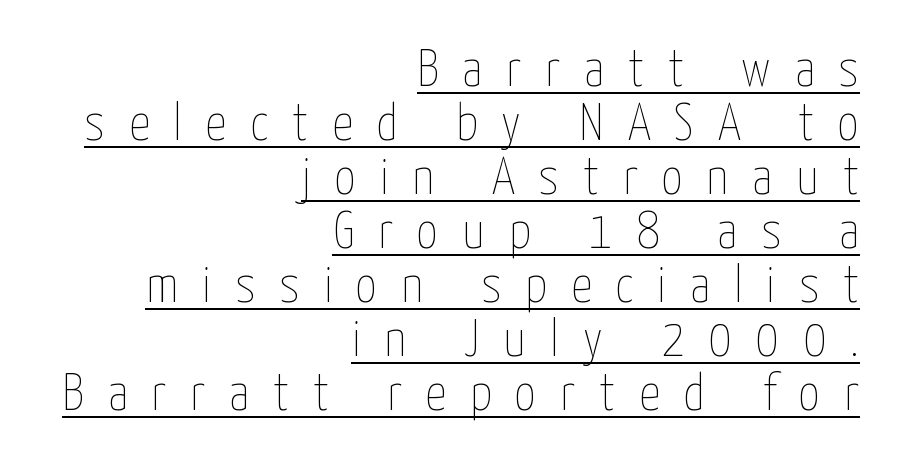
Varying glyph widths throughout — classic text-font behaviour. The line-height multiplier appears low, near solid setting. No letter is thick-stroked: the sample isn't bold. Notice how the passage keeps a crisp vertical edge on the right only.
